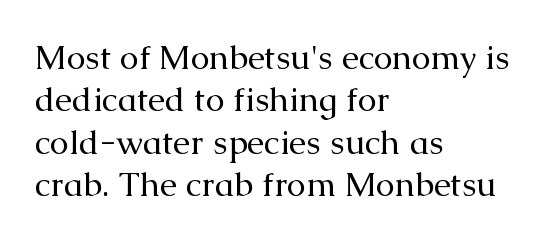
The image shows 34 px regular-weight serif type, upright; set left-aligned, normal line spacing (1.25x), normal letter spacing, not underlined; medium stroke contrast and a medium x-height.
